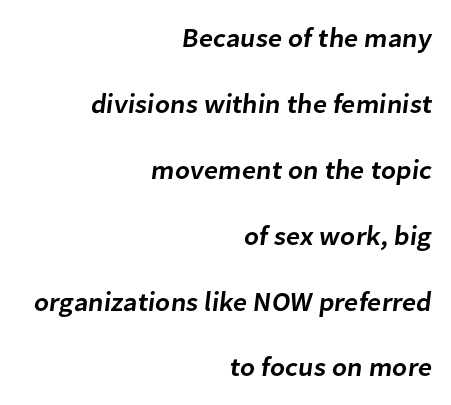
Glance below the letters and you will spot only blank space. Teacher's note: observe the even right margin — that is flush-right alignment. How would I describe the line gaps? Wide and relaxed. Here the glyphs are tracked normally, forming tight word shapes. Summary of weight: moderately heavy, a semibold.
